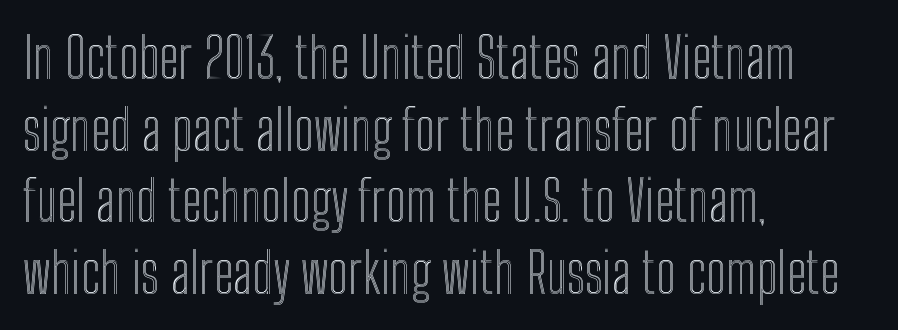
Q: Is the text italic (slanted)? A: No, it is upright.
Q: Is the text underlined? A: No.
Q: How is the paragraph aligned? A: Left-aligned.
Q: Is the spacing between letters normal or unusually wide? A: Normal.
Q: Is the spacing between lines tight, normal or loose? A: Normal.
Q: Width (condensed, normal, or wide)? A: Condensed.
Q: x-height? A: Medium.
Q: Monospaced? A: No.
